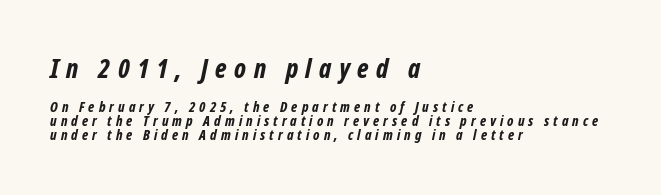
The image shows 26 px bold type, italic (leaning right); set left-aligned, tight line spacing (1.0x), unusually wide letter spacing (+0.29 em), not underlined; the first (top) block is 1.86x larger.
